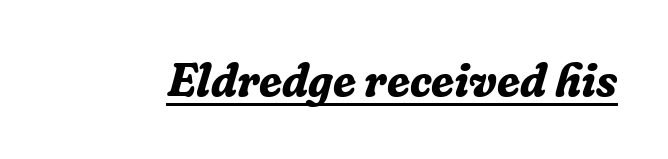
{"serif": "yes", "italic": "yes", "lean": "right", "slant_degrees": 16, "bold": "yes", "weight": "bold", "width": "normal", "stroke_contrast": "low", "x_height": "medium", "monospaced": "no", "underline": "yes", "letter_spacing": "normal", "letter_spacing_em": 0.0, "glyph_px": 46}
